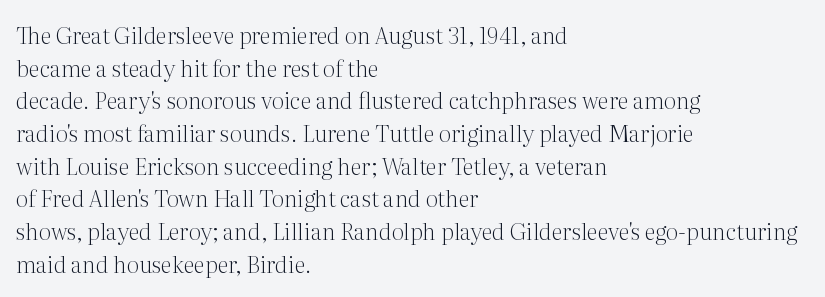
The image shows 23 px text type, upright; set left-aligned, normal line spacing (1.42x), normal letter spacing, not underlined.
